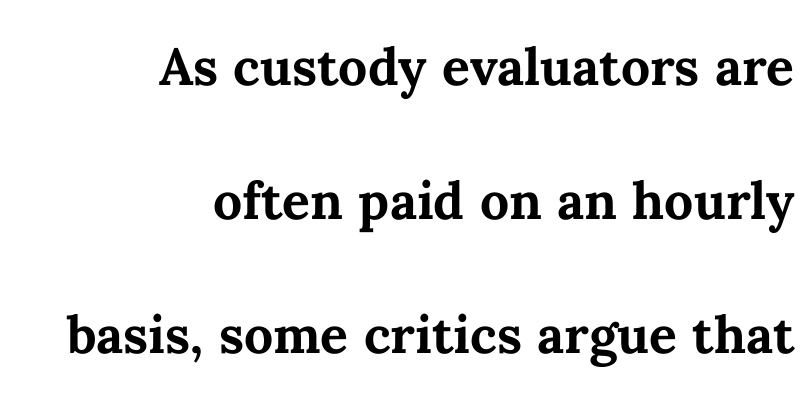
Nobody touched the tracking dial on this one. The space between consecutive lines is lavish. Descenders hang freely into open space. Compared with a flush-left layout, this one pins lines to the opposite, right side. Heavy, bold letterforms.
